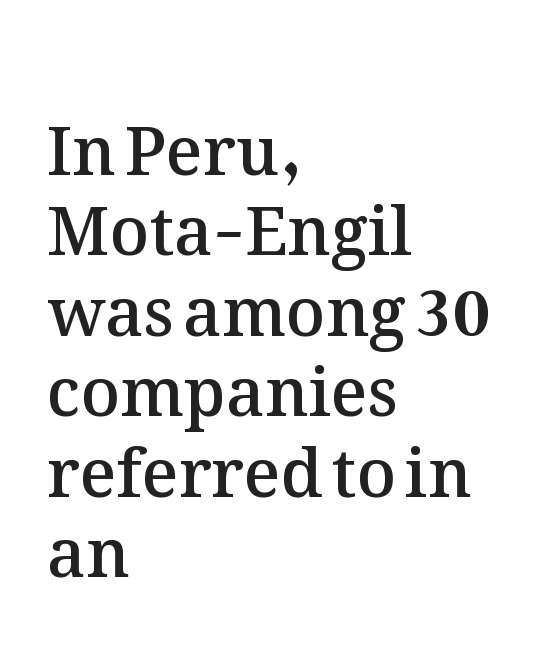
{"italic": "no", "bold": "semi", "weight": "semibold", "width": "normal", "stroke_contrast": "medium", "x_height": "medium", "monospaced": "no", "underline": "no", "align": "left", "line_spacing_ratio": 1.2, "letter_spacing": "normal", "letter_spacing_em": 0.0, "glyph_px": 67}
